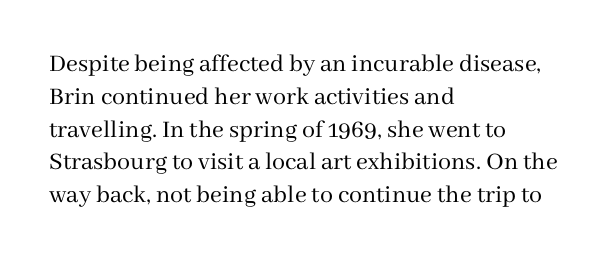
Q: Is the text bold? A: No.
Q: Is the text italic (slanted)? A: No, it is upright.
Q: Is the text underlined? A: No.
Q: How is the paragraph aligned? A: Left-aligned.
Q: Is the spacing between letters normal or unusually wide? A: Normal.
Q: Is the spacing between lines tight, normal or loose? A: Normal.
